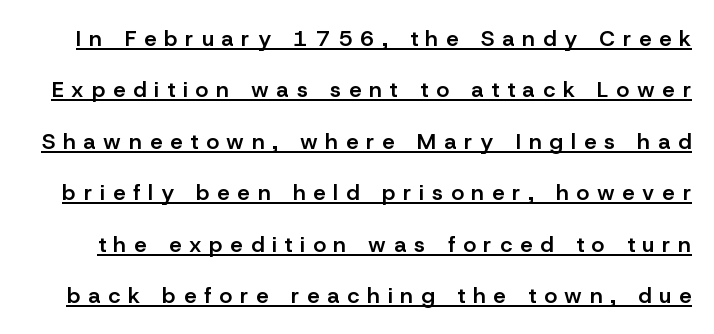
The face used here is a semibold: visibly heavier than regular, lighter than bold. Leading: increased. This rendering widens character spacing well past its baseline value. This rendering features underlined lettering. Ordinary non-slanted type is in use.
